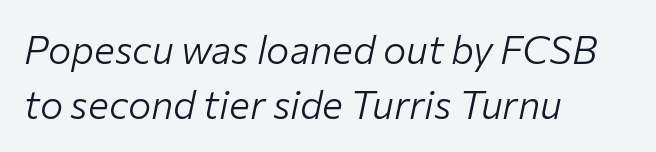
Q: Is the text bold? A: No.
Q: Is the text italic (slanted)? A: Yes, it leans right by about 12 degrees.
Q: Is the text underlined? A: No.
Q: How is the paragraph aligned? A: Left-aligned.
Q: Is the spacing between letters normal or unusually wide? A: Normal.
Q: Is the spacing between lines tight, normal or loose? A: Normal.
Q: Width (condensed, normal, or wide)? A: Normal.
Q: Stroke contrast? A: Low.
Q: x-height? A: Medium.
Q: Monospaced? A: No.
